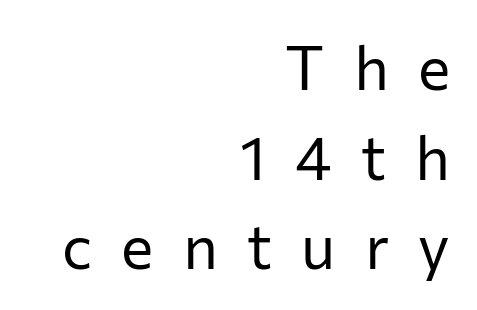
The image shows 61 px regular-weight sans-serif type, upright; set right-aligned, normal line spacing (1.47x), unusually wide letter spacing (+0.48 em), not underlined; low stroke contrast and a medium x-height.
